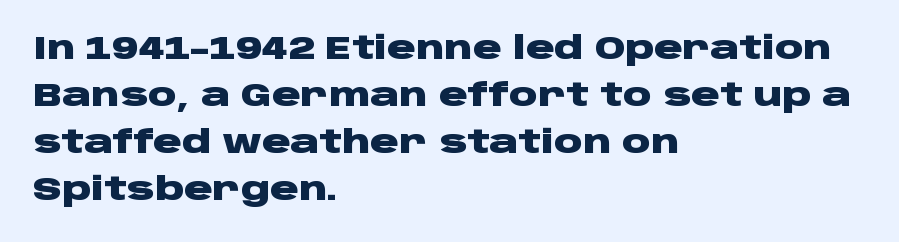
The typesetter chose a ragged-right arrangement here. Style check: upright. The tracking reads as untouched default to a designer's eye. The rendering shows plain stroke endings on the letterforms — a sans-serif design. The face used here is proportionally spaced, like ordinary book or web type.
